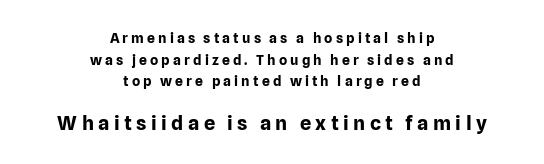
{"italic": "no", "bold": "yes", "underline": "no", "align": "center", "line_spacing": "normal", "line_spacing_ratio": 1.54, "letter_spacing": "wide", "letter_spacing_em": 0.22, "larger_block": "second", "size_ratio": 1.43, "glyph_px": 20}
